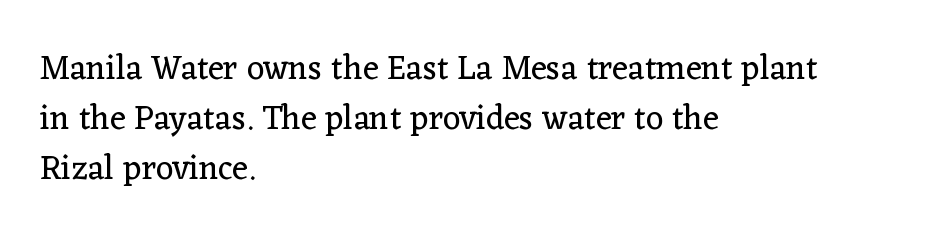
These lines are set flush left with a ragged right edge. Words appear dense and cohesive because spacing is normal. When letters stand straight like this, we call the style roman or upright. The designer left line spacing at the default. The specimen omits any rule beneath the text block's lines.
